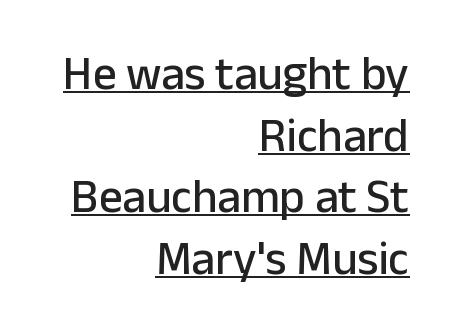
The image shows 47 px sans-serif type, upright; set right-aligned, normal line spacing (1.31x), normal letter spacing, underlined; low stroke contrast and a medium x-height.
